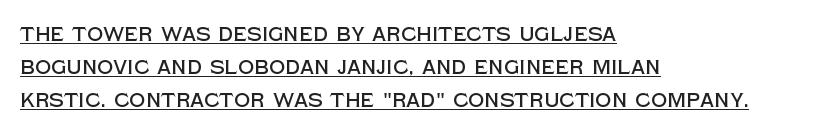
What decoration does the sample have? An underline. Left-aligned paragraph, ragged on the right. Leading matches the norm, producing a regular column. Ascenders rise straight up at ninety degrees.
